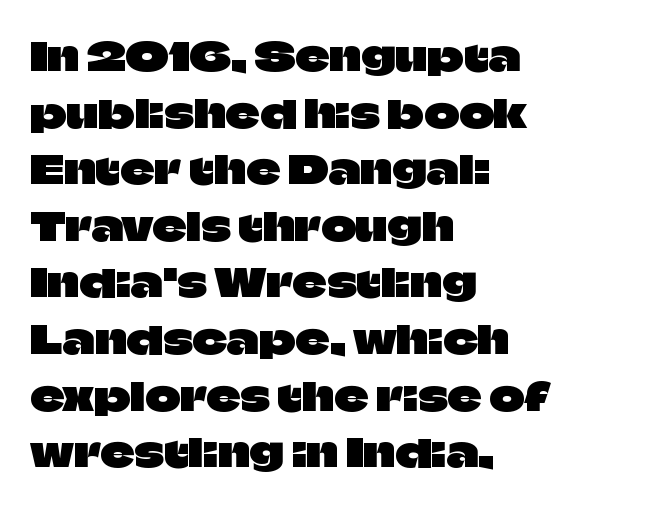
Q: Is the text italic (slanted)? A: No, it is upright.
Q: Is the typeface a serif or a sans-serif typeface? A: Sans-serif.
Q: Is the text underlined? A: No.
Q: How is the paragraph aligned? A: Left-aligned.
Q: Is the spacing between letters normal or unusually wide? A: Normal.
Q: Is the spacing between lines tight, normal or loose? A: Normal.
Q: Width (condensed, normal, or wide)? A: Normal.
Q: Stroke contrast? A: Low.
Q: x-height? A: Large.
Q: Monospaced? A: No.
